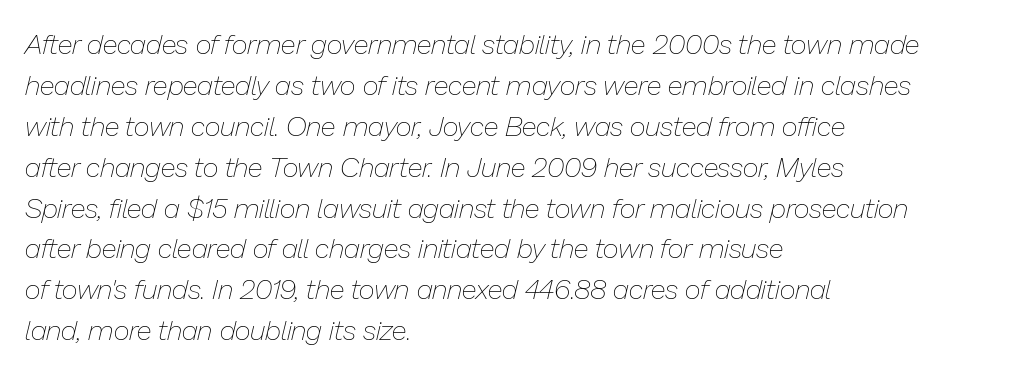
Counters stay open thanks to moderate or lighter strokes. Note the varied advance widths — an 'i' is clearly narrower than an 'm'. Alignment: flush left. What's the leading like? Ordinary, nothing unusual. If you drew a line through each stem, it would be angled.
